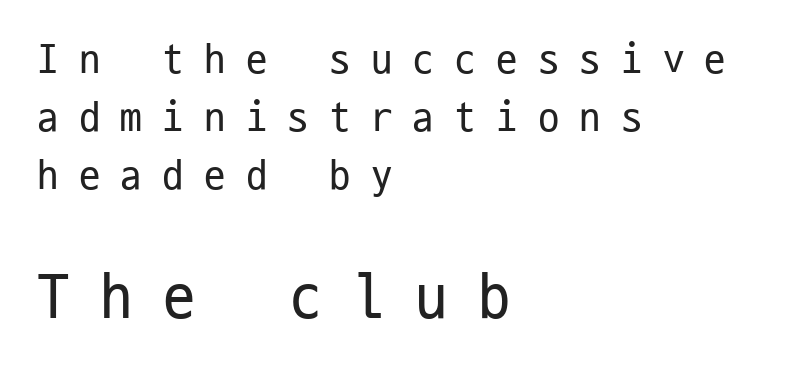
{"serif": "no", "italic": "no", "bold": "no", "weight": "regular", "width": "condensed", "stroke_contrast": "low", "x_height": "medium", "monospaced": "yes", "underline": "no", "align": "left", "line_spacing": "normal", "line_spacing_ratio": 1.35, "letter_spacing": "wide", "letter_spacing_em": 0.47, "larger_block": "second", "size_ratio": 1.51, "glyph_px": 65}
